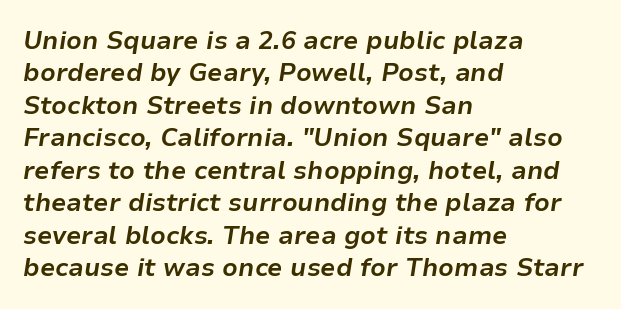
{"italic": "yes", "lean": "right", "slant_degrees": 9, "bold": "yes", "underline": "no", "align": "left", "line_spacing": "normal", "line_spacing_ratio": 1.3, "letter_spacing": "normal", "letter_spacing_em": 0.0, "glyph_px": 25}
